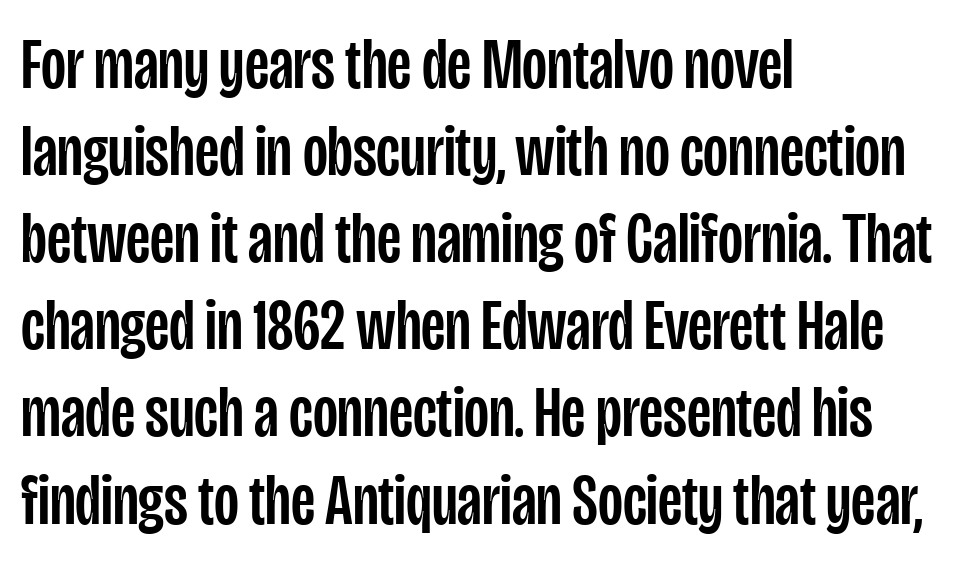
The image shows 72 px condensed sans-serif type, upright; set left-aligned, line spacing 1.21x, normal letter spacing, not underlined; low stroke contrast and a large x-height.
